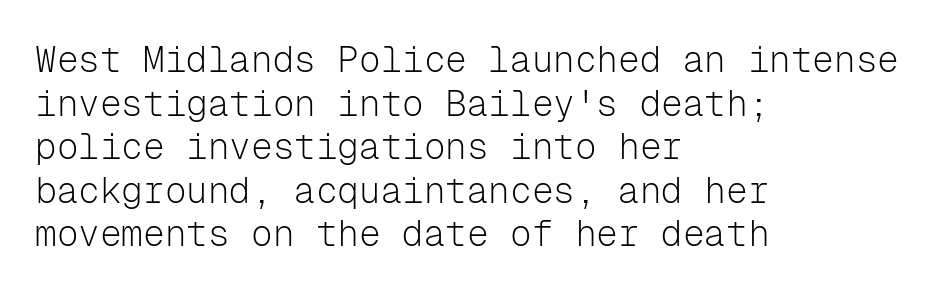
Q: Is the text bold? A: No.
Q: Is the text italic (slanted)? A: No, it is upright.
Q: Is the typeface a serif or a sans-serif typeface? A: Sans-serif.
Q: Is the text underlined? A: No.
Q: How is the paragraph aligned? A: Left-aligned.
Q: Is the spacing between letters normal or unusually wide? A: Normal.
Q: Width (condensed, normal, or wide)? A: Normal.
Q: Stroke contrast? A: Low.
Q: x-height? A: Medium.
Q: Monospaced? A: Yes.
